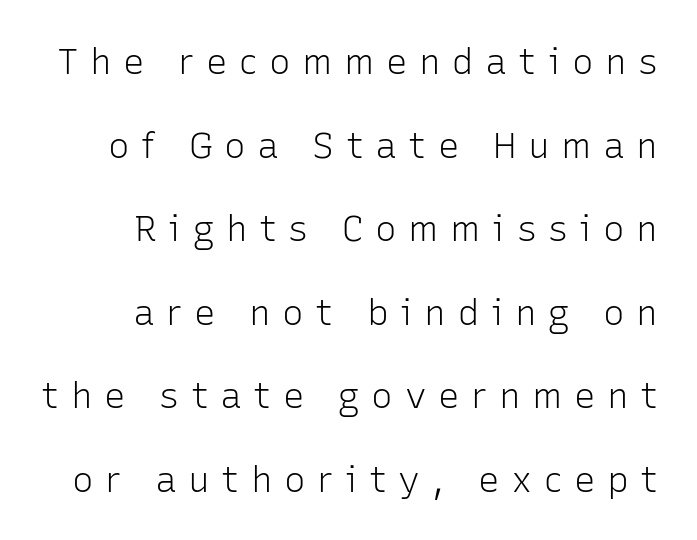
{"serif": "no", "italic": "no", "bold": "no", "weight": "light", "width": "normal", "stroke_contrast": "low", "x_height": "medium", "monospaced": "no", "underline": "no", "align": "right", "line_spacing": "loose", "line_spacing_ratio": 2.32, "letter_spacing": "wide", "letter_spacing_em": 0.32, "glyph_px": 36}
